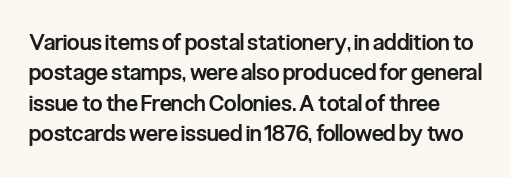
Successive baselines arrive at the customary interval. The strip under each line holds only bare page. Italic: no, the glyphs are upright roman. The line texture is even and compact thanks to regular tracking.
